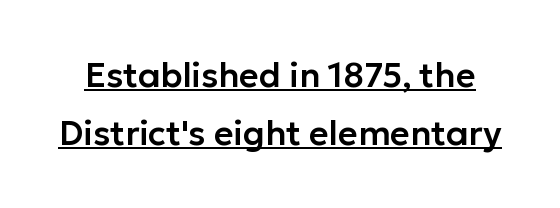
The image shows 34 px sans-serif type, upright; set normal line spacing (1.7x), normal letter spacing, underlined; low stroke contrast and a medium x-height.
